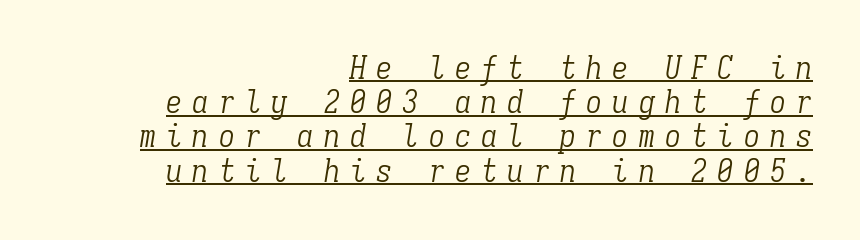
The image shows 32 px light, condensed serif type, italic (leaning right), monospaced; set right-aligned, tight line spacing (1.07x), unusually wide letter spacing (+0.32 em), underlined; low stroke contrast and a medium x-height.
